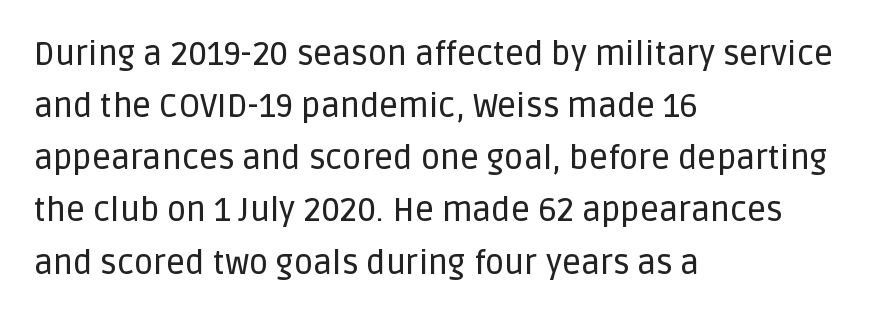
Q: Is the text italic (slanted)? A: No, it is upright.
Q: Is the typeface a serif or a sans-serif typeface? A: Sans-serif.
Q: Is the text underlined? A: No.
Q: How is the paragraph aligned? A: Left-aligned.
Q: Is the spacing between letters normal or unusually wide? A: Normal.
Q: Is the spacing between lines tight, normal or loose? A: Normal.
Q: Width (condensed, normal, or wide)? A: Normal.
Q: Stroke contrast? A: Low.
Q: x-height? A: Large.
Q: Monospaced? A: No.
